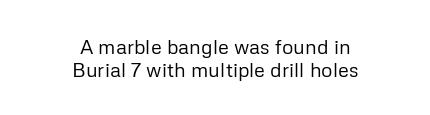
{"italic": "no", "bold": "no", "underline": "no", "align": "center", "line_spacing": "tight", "line_spacing_ratio": 1.15, "letter_spacing": "normal", "letter_spacing_em": 0.0, "glyph_px": 20}
